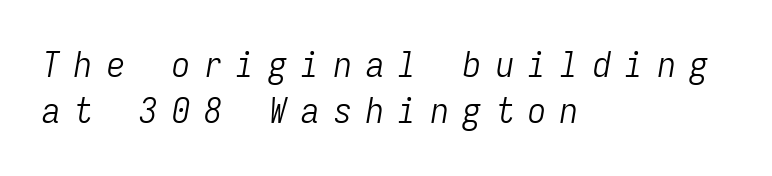
Q: Is the text bold? A: No.
Q: Is the text italic (slanted)? A: Yes, it leans right by about 9 degrees.
Q: Is the text underlined? A: No.
Q: How is the paragraph aligned? A: Left-aligned.
Q: Is the spacing between letters normal or unusually wide? A: Unusually wide.
Q: Is the spacing between lines tight, normal or loose? A: Normal.
Q: Width (condensed, normal, or wide)? A: Condensed.
Q: Stroke contrast? A: Low.
Q: x-height? A: Medium.
Q: Monospaced? A: Yes.
